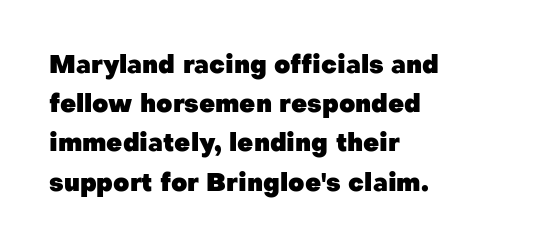
Q: Is the text bold? A: Yes.
Q: Is the text italic (slanted)? A: No, it is upright.
Q: Is the text underlined? A: No.
Q: How is the paragraph aligned? A: Left-aligned.
Q: Is the spacing between letters normal or unusually wide? A: Normal.
Q: Is the spacing between lines tight, normal or loose? A: Normal.
